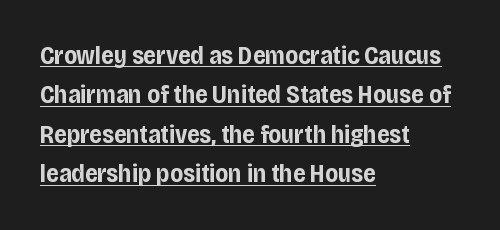
The image shows 25 px bold type, upright; set left-aligned, normal line spacing (1.58x), normal letter spacing, underlined.
